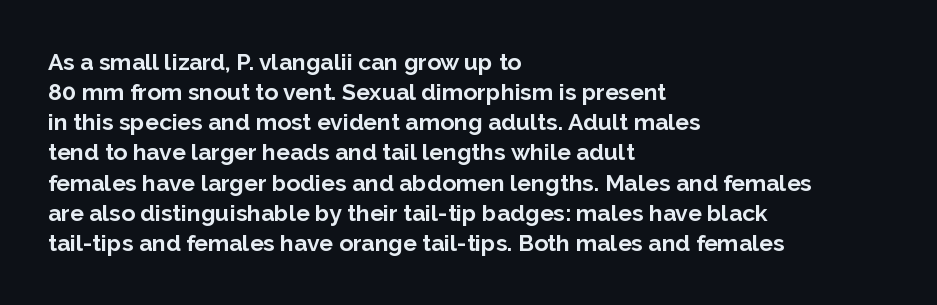
The image shows 23 px bold type, upright; set left-aligned, normal line spacing (1.31x), normal letter spacing, not underlined.
